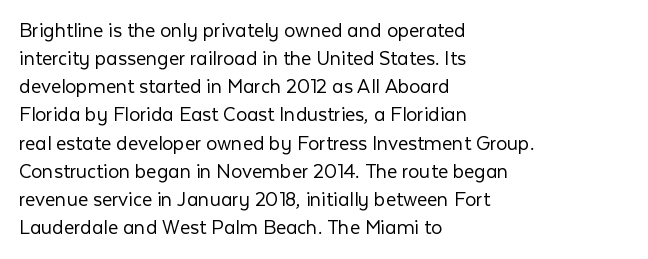
Normally led — the rows are evenly, conventionally spaced. Underlining? Definitely not there. The axis of the letterforms is exactly vertical. The passage is arranged the way most books set body copy — flush left. Default kerning and tracking; the words read as compact shapes.
